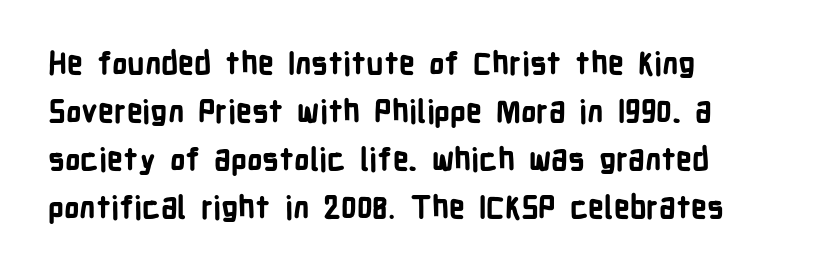
{"serif": "no", "italic": "no", "bold": "yes", "weight": "bold", "width": "condensed", "stroke_contrast": "low", "x_height": "medium", "monospaced": "no", "underline": "no", "align": "left", "line_spacing": "normal", "line_spacing_ratio": 1.55, "letter_spacing": "normal", "letter_spacing_em": 0.0, "glyph_px": 31}
